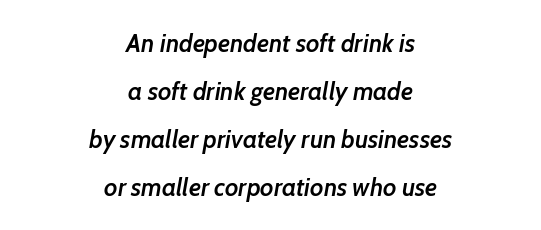
Q: Is the text bold? A: Semi-bold.
Q: Is the text italic (slanted)? A: Yes, it leans right by about 7 degrees.
Q: Is the text underlined? A: No.
Q: How is the paragraph aligned? A: Centered.
Q: Is the spacing between letters normal or unusually wide? A: Normal.
Q: Is the spacing between lines tight, normal or loose? A: Loose.
